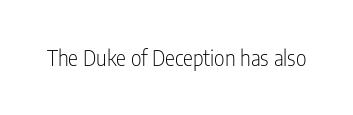
The image shows 21 px text type, upright; set normal letter spacing, not underlined.
